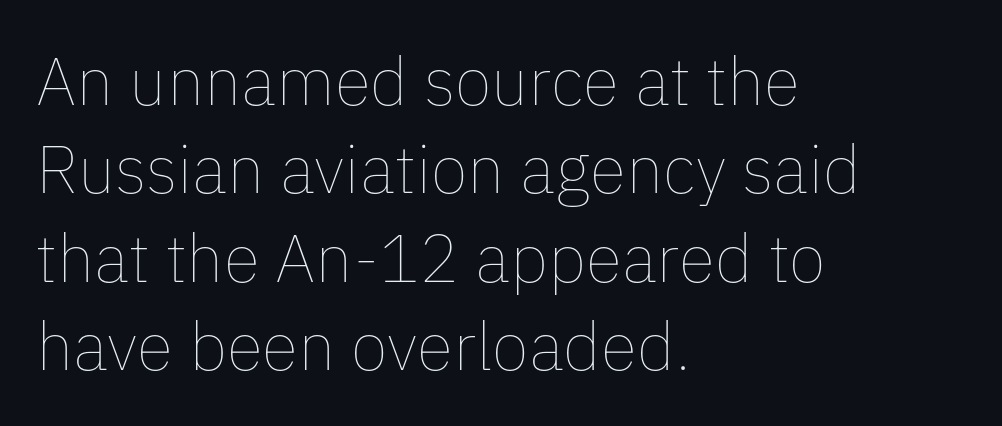
Stems here are at most as thick as an everyday book face. Is there any slant? The stems are plumb. Between one letter and the next there's only the usual sliver of space. Horizontally, the lines are justified to the leading edge only.
